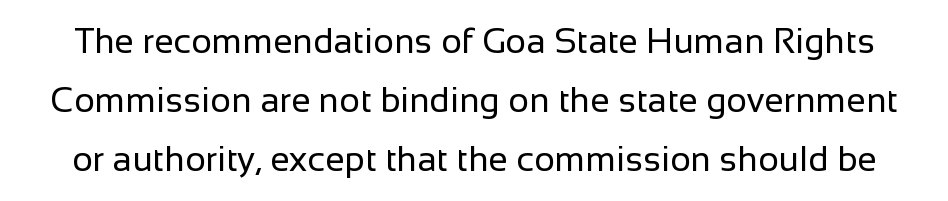
The image shows 35 px regular-weight sans-serif type, upright; set normal line spacing (1.69x), normal letter spacing, not underlined; low stroke contrast and a medium x-height.
